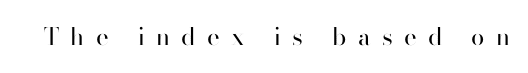
{"italic": "no", "bold": "no", "underline": "no", "letter_spacing": "wide", "letter_spacing_em": 0.48, "glyph_px": 24}
